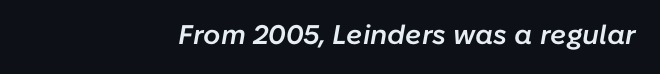
The image shows 27 px text type, italic (leaning right); set right-aligned, normal letter spacing, not underlined.
